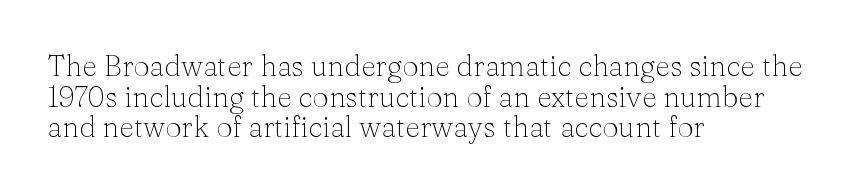
Any mark beneath the type? The region is blank. The space between consecutive lines is stingy. There is no visible air inserted between adjacent glyphs. The compositor pushed each line to the left boundary. Stroke thickness stays within the range of a standard reading face or lighter. The axis of the letterforms is exactly vertical.
